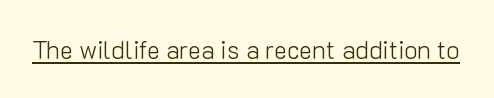
The image shows 25 px text type, upright; set normal letter spacing, underlined.
